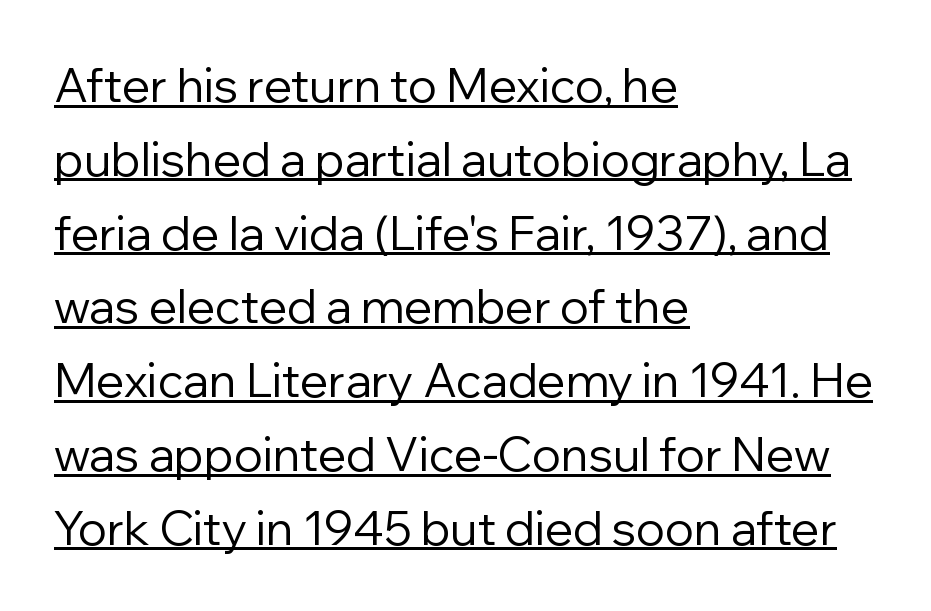
{"serif": "no", "italic": "no", "bold": "no", "weight": "regular", "width": "normal", "stroke_contrast": "low", "x_height": "medium", "monospaced": "no", "underline": "yes", "align": "left", "line_spacing": "normal", "line_spacing_ratio": 1.57, "letter_spacing": "normal", "letter_spacing_em": 0.0, "glyph_px": 47}
